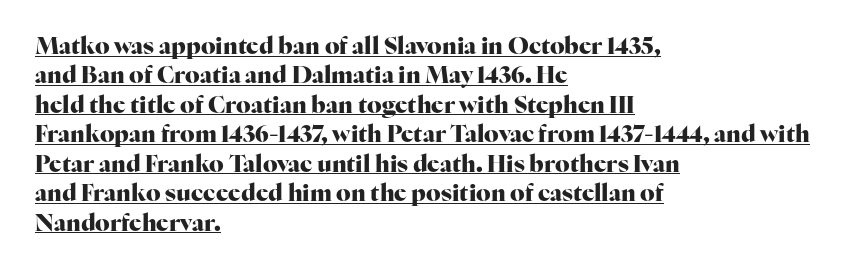
The image shows 23 px bold type, upright; set left-aligned, normal line spacing (1.28x), normal letter spacing, underlined.
